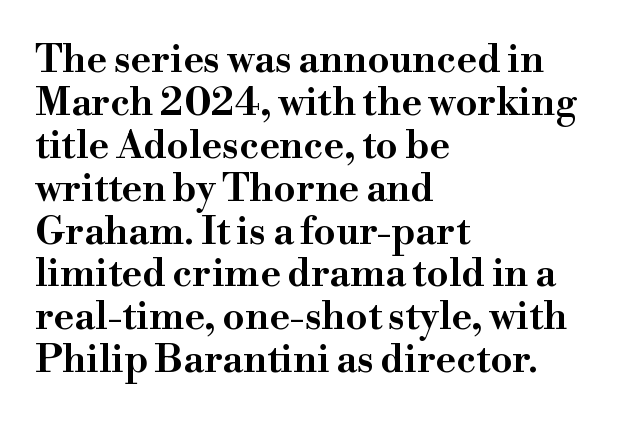
Quick note: interline space is minimal. Horizontally, the lines are justified to the leading edge only. You can tell it's not italic because the verticals are truly vertical. Character widths vary here, with narrow letters taking less room than wide ones. Classification — serif. Descender tails drop into unmarked territory.
